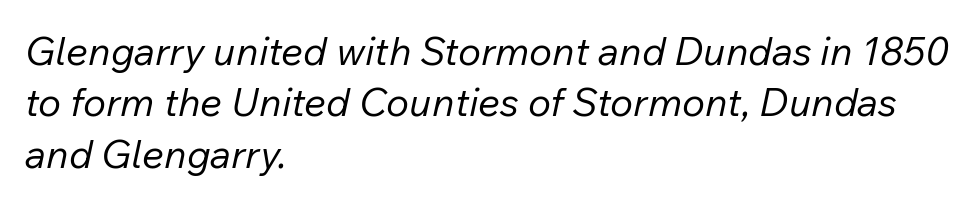
Which margin do the lines hug? The left one — the right edge is uneven. Between one letter and the next there's only the usual sliver of space. The axis of the letterforms is tilted away from vertical. Honestly, the row spacing looks completely unremarkable.
